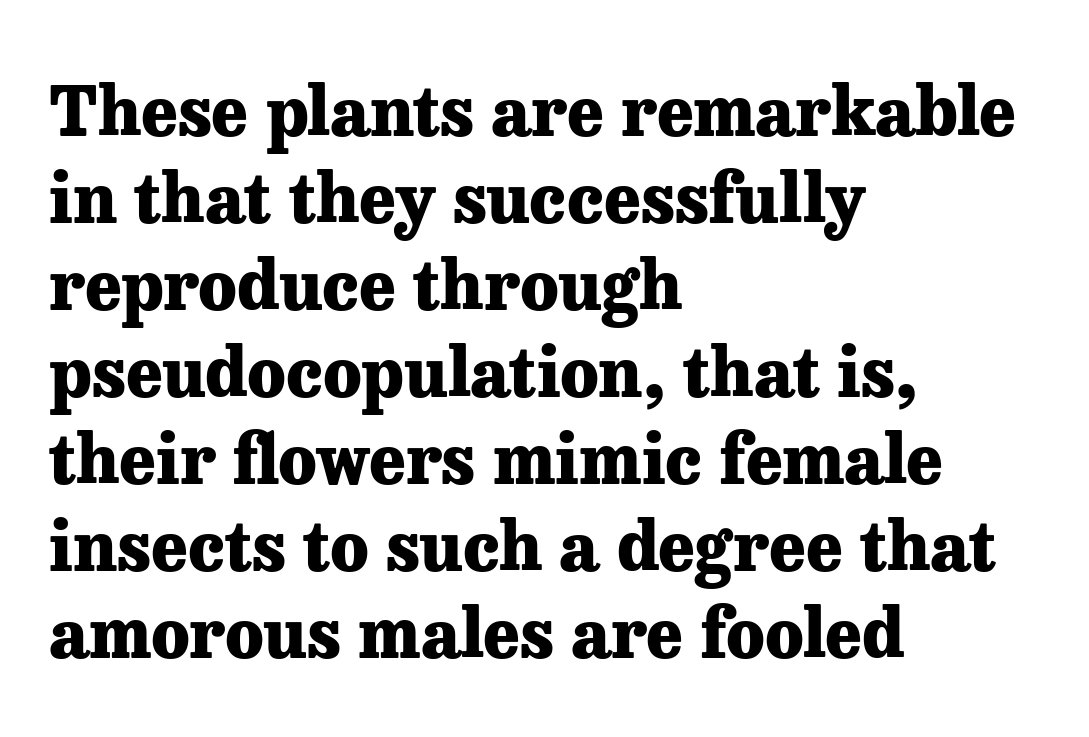
{"serif": "yes", "italic": "no", "bold": "yes", "weight": "heavy", "width": "normal", "stroke_contrast": "low", "x_height": "medium", "monospaced": "no", "underline": "no", "align": "left", "line_spacing": "normal", "line_spacing_ratio": 1.26, "letter_spacing": "normal", "letter_spacing_em": 0.0, "glyph_px": 69}
